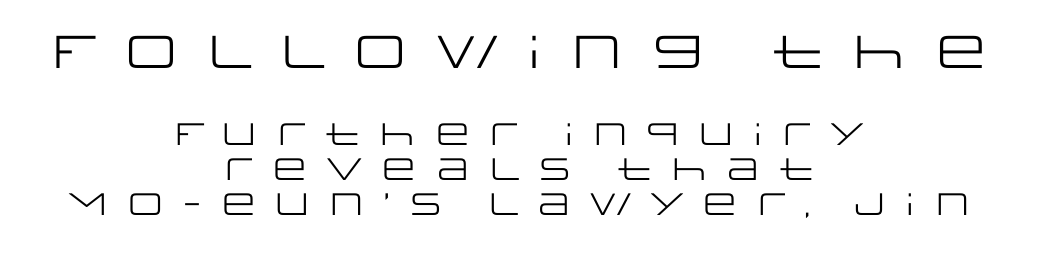
Q: Is the text bold? A: No.
Q: Is the text italic (slanted)? A: No, it is upright.
Q: Is the typeface a serif or a sans-serif typeface? A: Sans-serif.
Q: Is the text underlined? A: No.
Q: How is the paragraph aligned? A: Centered.
Q: Is the spacing between letters normal or unusually wide? A: Unusually wide.
Q: Is the spacing between lines tight, normal or loose? A: Tight.
Q: Which block of text is set in a larger size, the first (top) or the second (bottom)? A: The first (top) one.
Q: Width (condensed, normal, or wide)? A: Wide.
Q: Stroke contrast? A: Low.
Q: x-height? A: Large.
Q: Monospaced? A: No.
